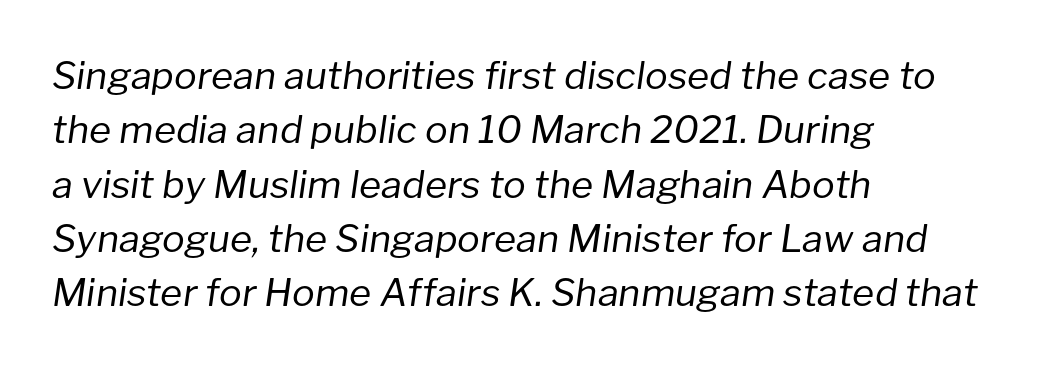
{"italic": "yes", "lean": "right", "slant_degrees": 8, "bold": "no", "weight": "regular", "width": "normal", "stroke_contrast": "low", "x_height": "medium", "monospaced": "no", "underline": "no", "align": "left", "line_spacing": "normal", "line_spacing_ratio": 1.43, "letter_spacing": "normal", "letter_spacing_em": 0.0, "glyph_px": 38}
